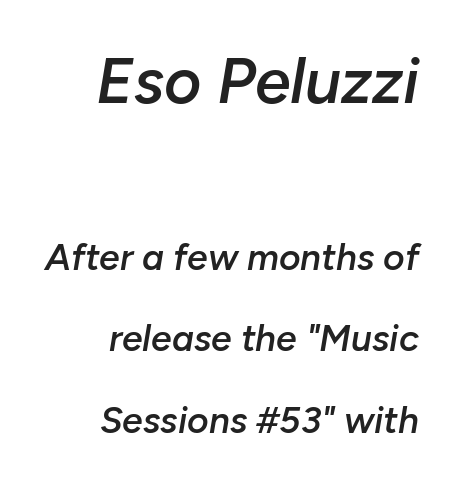
Q: Is the text bold? A: Semi-bold.
Q: Is the text italic (slanted)? A: Yes, it leans right by about 10 degrees.
Q: Is the text underlined? A: No.
Q: How is the paragraph aligned? A: Right-aligned.
Q: Is the spacing between letters normal or unusually wide? A: Normal.
Q: Is the spacing between lines tight, normal or loose? A: Loose.
Q: Which block of text is set in a larger size, the first (top) or the second (bottom)? A: The first (top) one.
Q: Width (condensed, normal, or wide)? A: Normal.
Q: Stroke contrast? A: Low.
Q: x-height? A: Medium.
Q: Monospaced? A: No.
